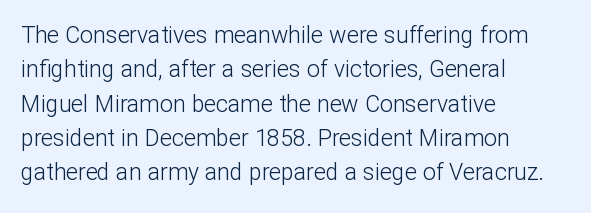
The vertical gap from one line to the next is medium. These lines were composed using upright roman letters. Horizontal alignment here is leftward, the default for most running prose. The gaps between neighbouring characters are ordinary and unremarkable. Weight: regular or lighter.
